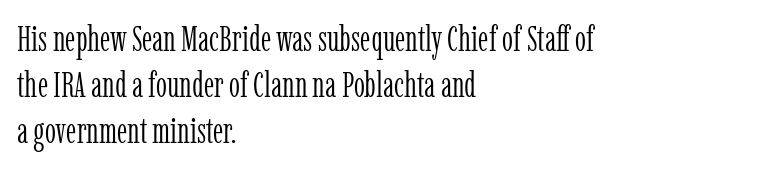
The image shows 35 px light, condensed serif type, upright; set left-aligned, normal line spacing (1.32x), normal letter spacing, not underlined; low stroke contrast and a medium x-height.
